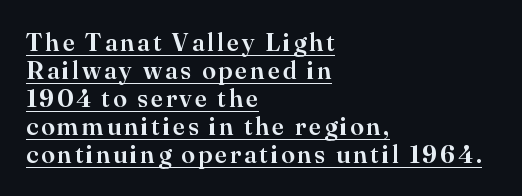
Q: Is the text italic (slanted)? A: No, it is upright.
Q: Is the text underlined? A: Yes.
Q: How is the paragraph aligned? A: Left-aligned.
Q: Is the spacing between lines tight, normal or loose? A: Tight.
